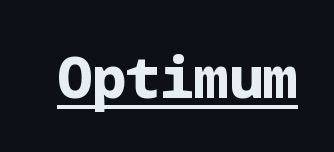
{"serif": "no", "italic": "no", "bold": "yes", "weight": "bold", "width": "normal", "stroke_contrast": "low", "x_height": "medium", "underline": "yes", "letter_spacing": "normal", "letter_spacing_em": 0.0, "glyph_px": 57}
